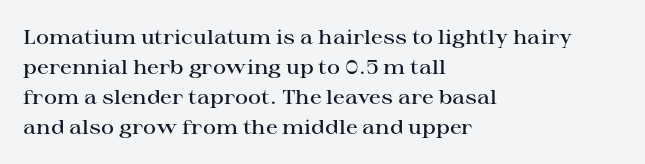
{"italic": "no", "bold": "semi", "underline": "no", "align": "left", "line_spacing": "normal", "line_spacing_ratio": 1.5, "letter_spacing": "normal", "letter_spacing_em": 0.0, "glyph_px": 20}
